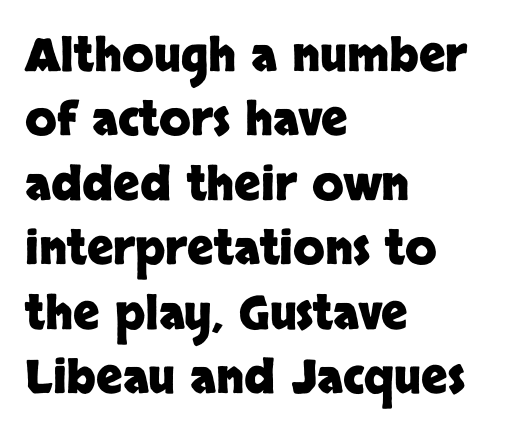
The letters carry no serifs — their stems end cleanly without finishing strokes. Standard letterfit; no display-style spreading of the glyphs. The axis of the letterforms is exactly vertical. As a designer I'd log this as weight 700, bold. A typesetter would call this proportional, since set widths differ per character. Is the block centered? No — it sits flush against the left margin.
